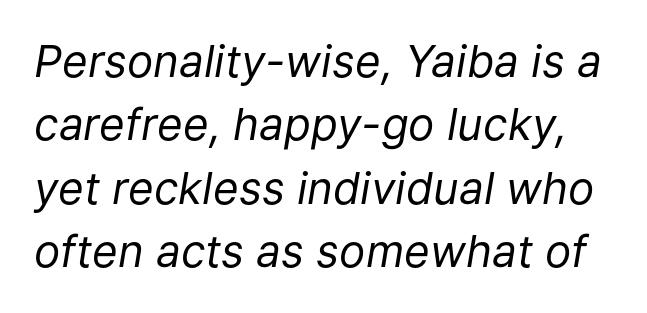
{"italic": "yes", "lean": "right", "slant_degrees": 9, "bold": "no", "weight": "regular", "width": "normal", "stroke_contrast": "low", "x_height": "medium", "monospaced": "no", "underline": "no", "line_spacing": "normal", "line_spacing_ratio": 1.44, "letter_spacing": "normal", "letter_spacing_em": 0.0, "glyph_px": 44}
